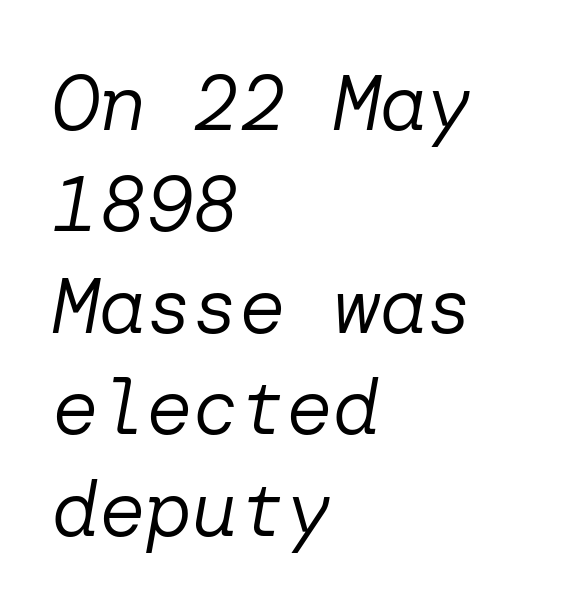
Q: Is the text bold? A: No.
Q: Is the text italic (slanted)? A: Yes, it leans right by about 10 degrees.
Q: Is the text underlined? A: No.
Q: How is the paragraph aligned? A: Left-aligned.
Q: Is the spacing between letters normal or unusually wide? A: Normal.
Q: Is the spacing between lines tight, normal or loose? A: Normal.
Q: Width (condensed, normal, or wide)? A: Normal.
Q: Stroke contrast? A: Low.
Q: x-height? A: Medium.
